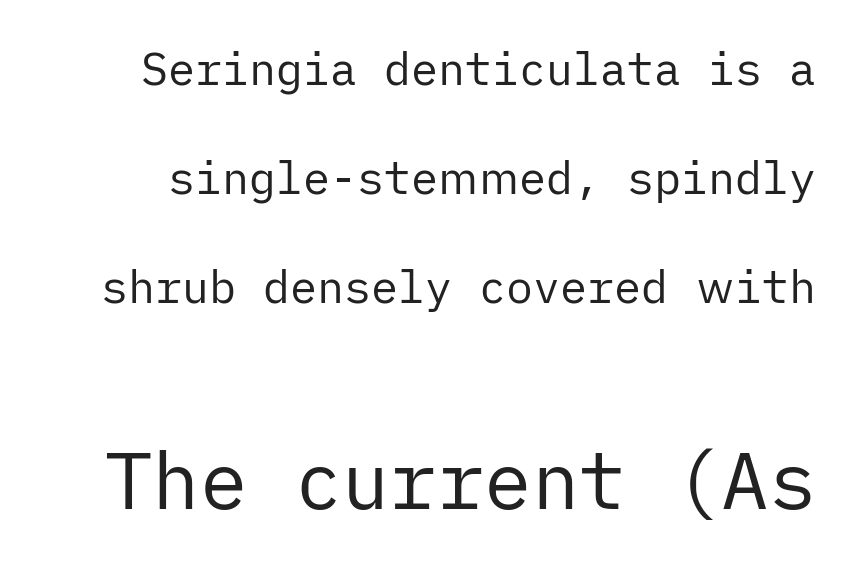
Q: Is the text bold? A: No.
Q: Is the text italic (slanted)? A: No, it is upright.
Q: Is the typeface a serif or a sans-serif typeface? A: Sans-serif.
Q: Is the text underlined? A: No.
Q: Is the spacing between letters normal or unusually wide? A: Normal.
Q: Is the spacing between lines tight, normal or loose? A: Loose.
Q: Which block of text is set in a larger size, the first (top) or the second (bottom)? A: The second (bottom) one.
Q: Width (condensed, normal, or wide)? A: Normal.
Q: Stroke contrast? A: Low.
Q: x-height? A: Medium.
